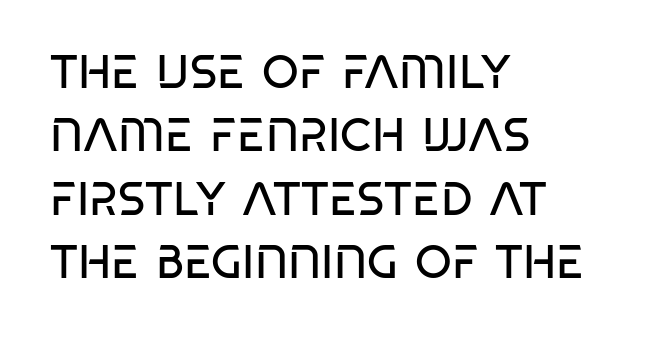
{"serif": "no", "italic": "no", "bold": "no", "weight": "regular", "width": "condensed", "stroke_contrast": "low", "x_height": "large", "monospaced": "no", "underline": "no", "align": "left", "line_spacing": "normal", "line_spacing_ratio": 1.35, "letter_spacing": "normal", "letter_spacing_em": 0.0, "glyph_px": 47}
